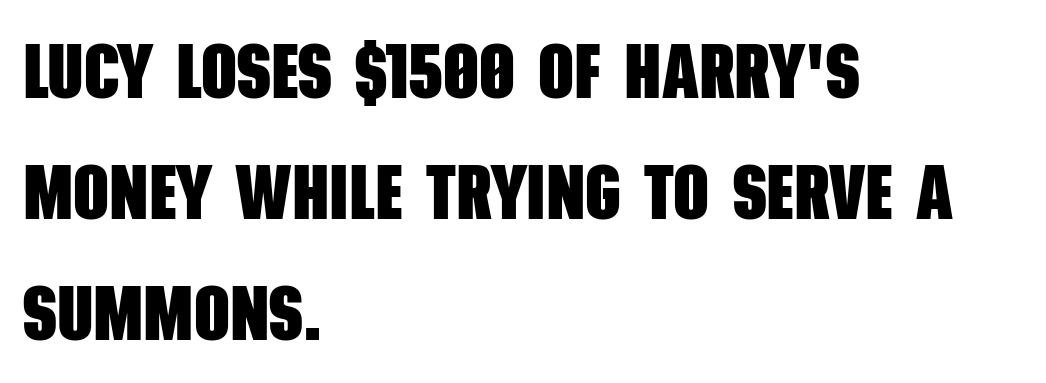
{"serif": "no", "bold": "yes", "weight": "heavy", "width": "condensed", "stroke_contrast": "low", "x_height": "large", "monospaced": "no", "underline": "no", "align": "left", "line_spacing": "normal", "line_spacing_ratio": 1.55, "letter_spacing": "normal", "letter_spacing_em": 0.0, "glyph_px": 78}
